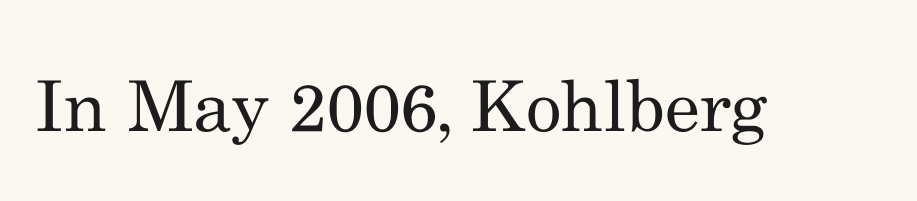
The lettering holds an erect, upright posture throughout. The string is rendered with underlining switched off. The letters advance in unequal steps, a hallmark of proportional type. Classification — serif.
